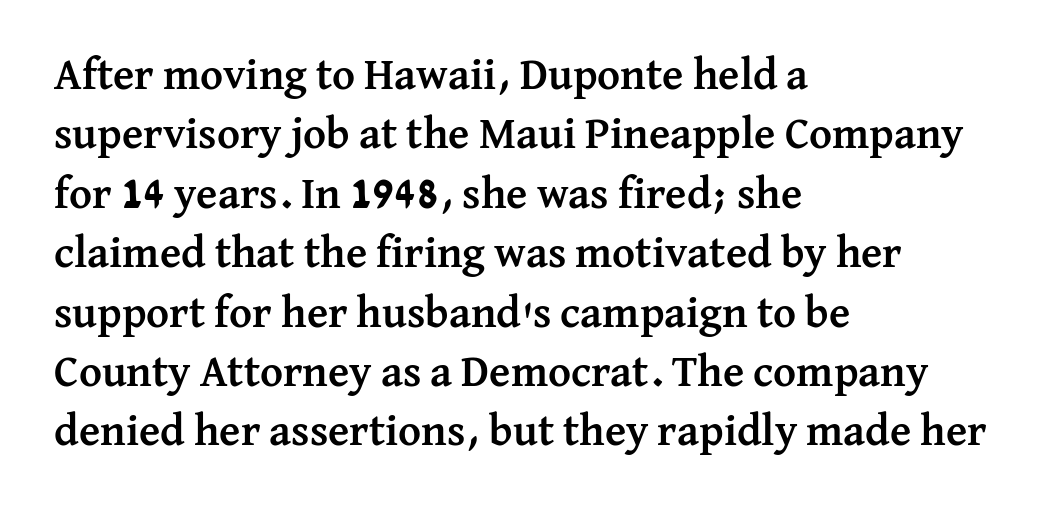
Leading matches the norm, producing a regular column. Horizontal alignment here is leftward, the default for most running prose. Strong, thick strokes mark this as bold type. The space directly below the letters is spotless. Vertical strokes here are truly vertical. Characters follow at the spacing the type designer built in.
